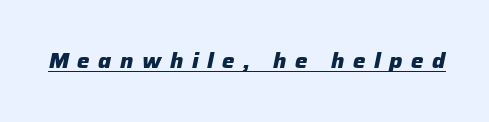
The image shows 21 px bold type, italic (leaning right); set unusually wide letter spacing (+0.41 em), underlined.
